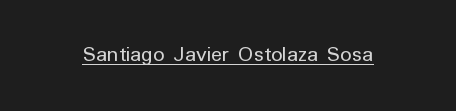
{"italic": "no", "bold": "no", "underline": "yes", "letter_spacing": "normal", "letter_spacing_em": 0.0, "glyph_px": 23}
